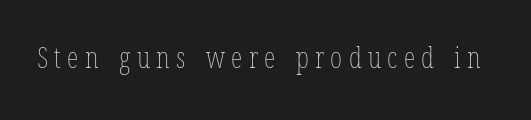
{"italic": "no", "bold": "no", "weight": "thin", "width": "condensed", "stroke_contrast": "low", "x_height": "medium", "monospaced": "no", "underline": "no", "letter_spacing": "wide", "letter_spacing_em": 0.22, "glyph_px": 29}
